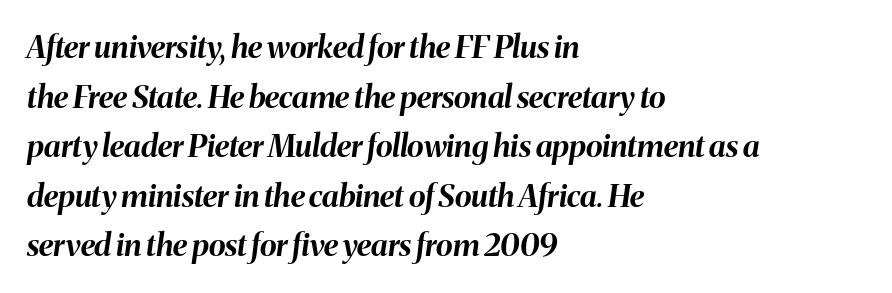
The gaps between neighbouring characters are ordinary and unremarkable. This sample has the flowing, uneven cadence of proportional lettering. Has an underline been added? It has not. Stroke thickness is high; the sample reads as a true bold. The rows are spaced the way most documents space them. Line beginnings align vertically; line endings do not.
